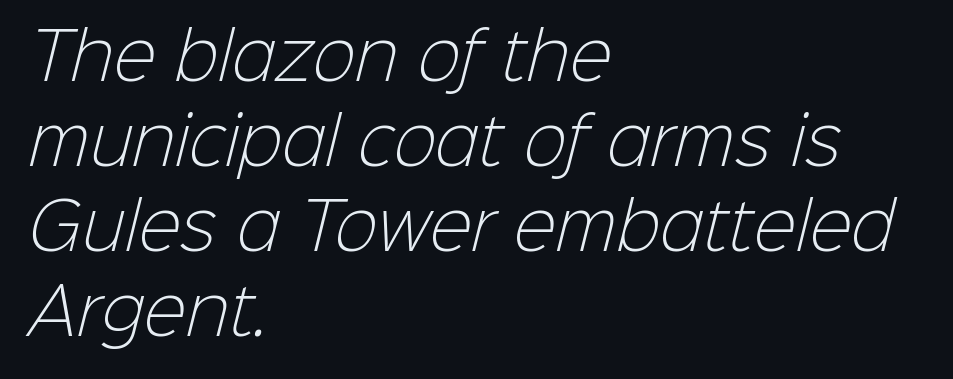
Q: Is the text bold? A: No.
Q: Is the typeface a serif or a sans-serif typeface? A: Sans-serif.
Q: Is the text underlined? A: No.
Q: How is the paragraph aligned? A: Left-aligned.
Q: Is the spacing between letters normal or unusually wide? A: Normal.
Q: Is the spacing between lines tight, normal or loose? A: Normal.
Q: Width (condensed, normal, or wide)? A: Normal.
Q: Stroke contrast? A: Low.
Q: x-height? A: Medium.
Q: Monospaced? A: No.
